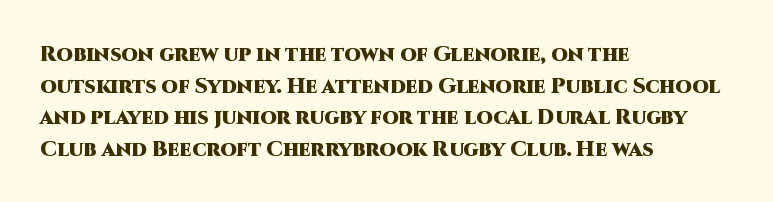
{"italic": "no", "bold": "yes", "underline": "no", "align": "left", "line_spacing": "normal", "line_spacing_ratio": 1.51, "letter_spacing": "normal", "letter_spacing_em": 0.0, "glyph_px": 21}
